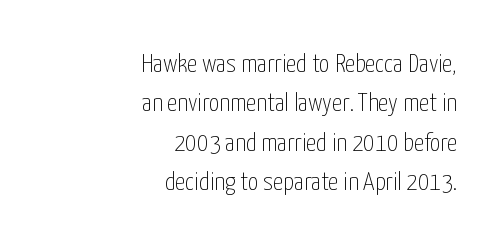
Q: Is the text bold? A: No.
Q: Is the text italic (slanted)? A: No, it is upright.
Q: Is the text underlined? A: No.
Q: How is the paragraph aligned? A: Right-aligned.
Q: Is the spacing between letters normal or unusually wide? A: Normal.
Q: Is the spacing between lines tight, normal or loose? A: Normal.
